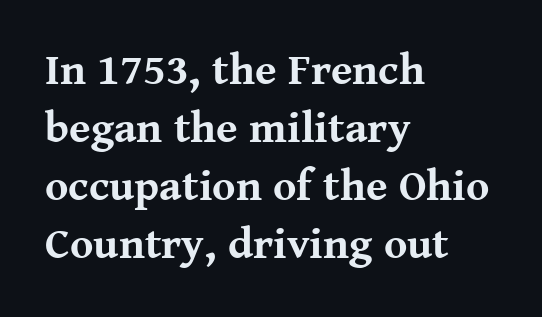
{"serif": "yes", "italic": "no", "bold": "yes", "weight": "bold", "width": "normal", "stroke_contrast": "medium", "x_height": "medium", "monospaced": "no", "underline": "no", "align": "left", "line_spacing": "normal", "line_spacing_ratio": 1.32, "letter_spacing": "normal", "letter_spacing_em": 0.0, "glyph_px": 44}
